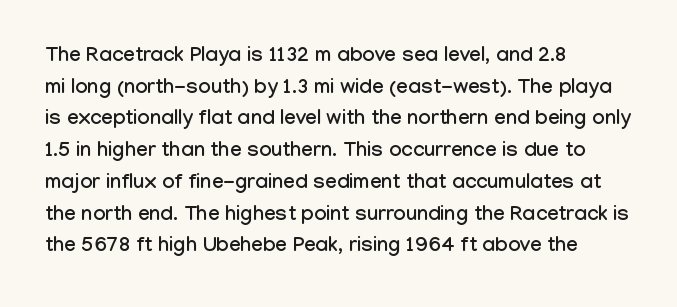
Has an underline been added? It has not. Do the letters lean? They stand straight. Notice how descenders clear the ascenders below comfortably — that's standard leading. The line texture is even and compact thanks to regular tracking.
